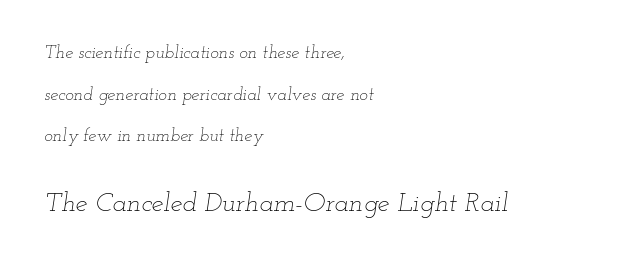
Q: Is the text bold? A: No.
Q: Is the text italic (slanted)? A: Yes, it leans right by about 12 degrees.
Q: Is the text underlined? A: No.
Q: How is the paragraph aligned? A: Left-aligned.
Q: Is the spacing between letters normal or unusually wide? A: Normal.
Q: Is the spacing between lines tight, normal or loose? A: Loose.
Q: Which block of text is set in a larger size, the first (top) or the second (bottom)? A: The second (bottom) one.
